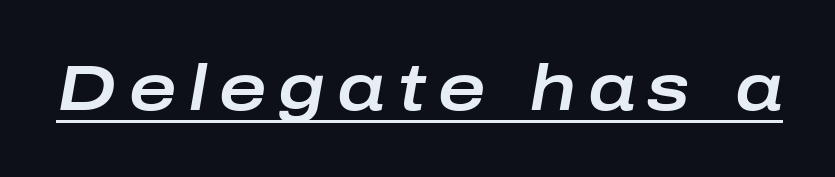
Emphasis-style slanted type is in use. Each letter keeps its own natural width here, so spacing adapts to shape. The sample's only ornament is a line tracing under the words.
